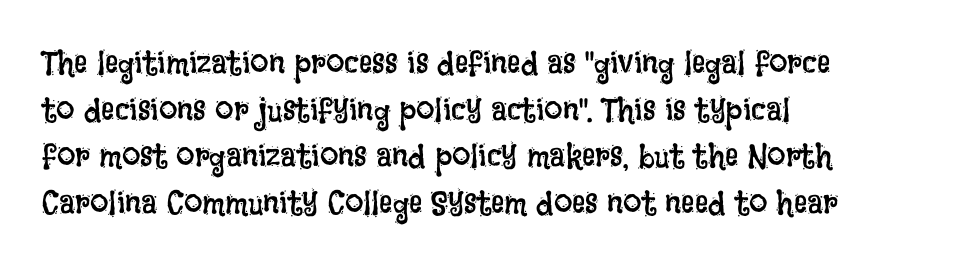
{"italic": "no", "bold": "no", "weight": "regular", "width": "condensed", "stroke_contrast": "low", "x_height": "large", "monospaced": "no", "underline": "no", "align": "left", "line_spacing": "normal", "line_spacing_ratio": 1.41, "letter_spacing": "normal", "letter_spacing_em": 0.0, "glyph_px": 33}
